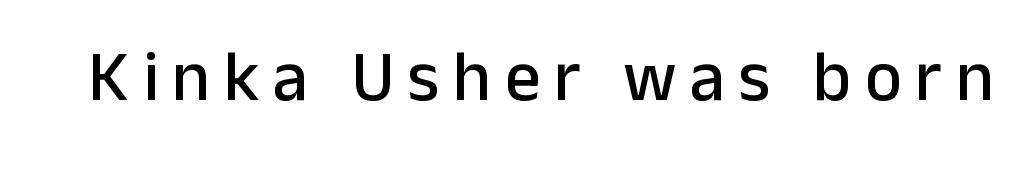
Q: Is the text italic (slanted)? A: No, it is upright.
Q: Is the typeface a serif or a sans-serif typeface? A: Sans-serif.
Q: Is the text underlined? A: No.
Q: Width (condensed, normal, or wide)? A: Normal.
Q: Stroke contrast? A: Low.
Q: x-height? A: Medium.
Q: Monospaced? A: No.
